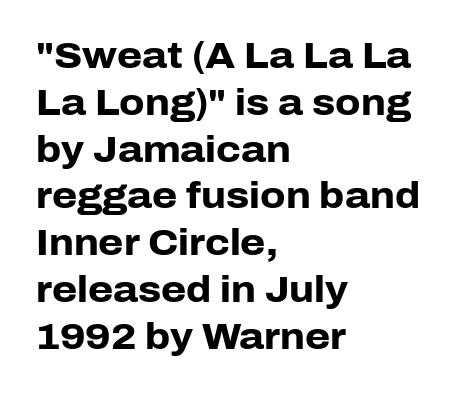
Font category for this specimen: sans-serif. These lines are rendered in a variable-pitch font. Notice how thick the strokes are: this is what a full bold looks like. How are the letters spaced? Ordinarily, with no added tracking. Line starts are locked; line ends wander.
